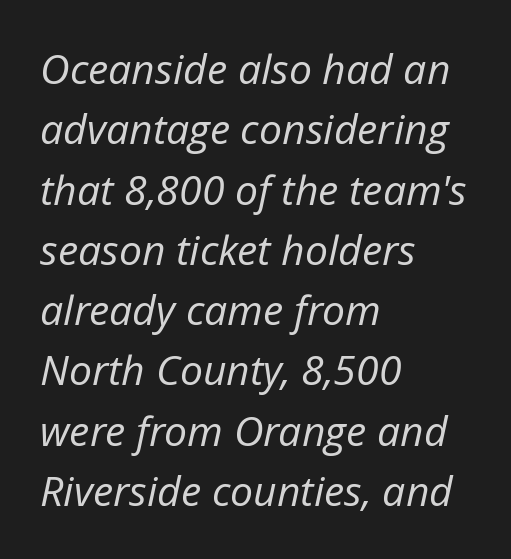
The image shows 41 px regular-weight type, italic (leaning right); set left-aligned, normal line spacing (1.47x), normal letter spacing, not underlined; low stroke contrast and a medium x-height.
